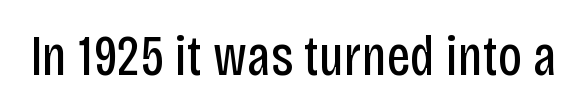
Q: Is the text bold? A: No.
Q: Is the text italic (slanted)? A: No, it is upright.
Q: Is the typeface a serif or a sans-serif typeface? A: Sans-serif.
Q: Is the text underlined? A: No.
Q: Is the spacing between letters normal or unusually wide? A: Normal.
Q: Width (condensed, normal, or wide)? A: Condensed.
Q: Stroke contrast? A: Low.
Q: x-height? A: Large.
Q: Monospaced? A: No.
